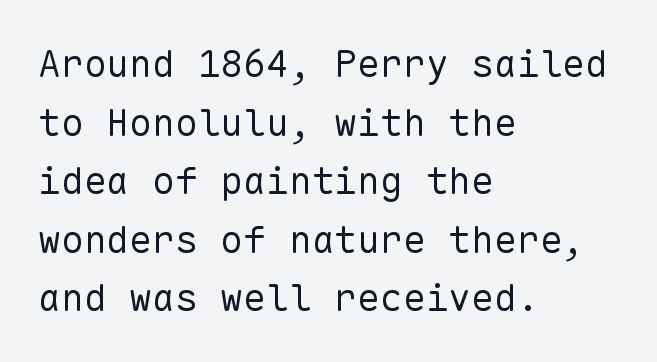
The image shows 38 px regular-weight sans-serif type, upright, monospaced; set left-aligned, normal line spacing (1.54x), normal letter spacing, not underlined; low stroke contrast and a medium x-height.
